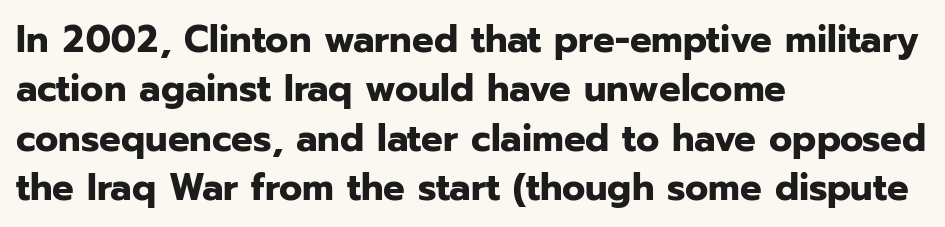
Here the glyphs are tracked normally, forming tight word shapes. What weight is shown? A full bold with thick strokes. Does the leading feel generous? No, just average. The compositor pushed each line to the left boundary.
